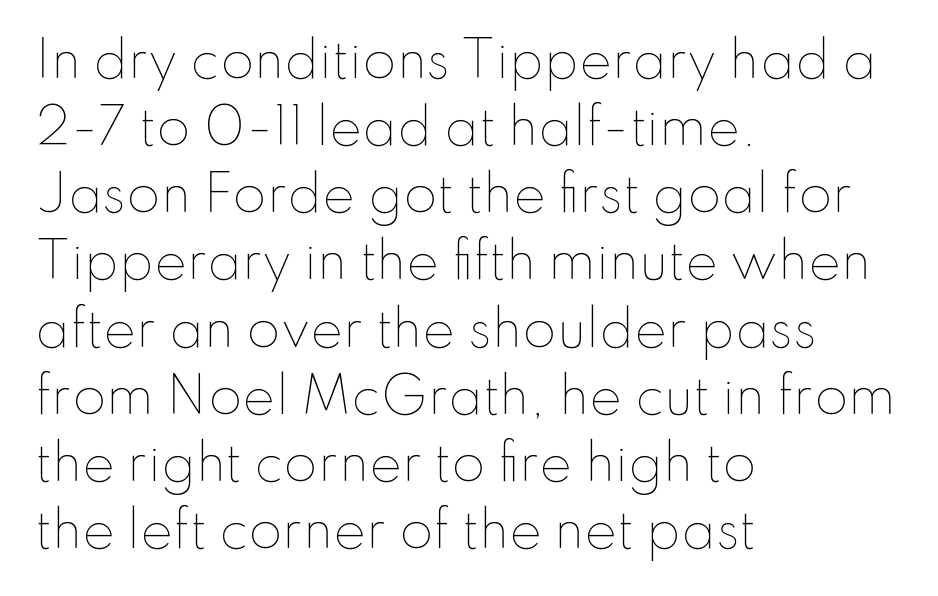
The leading is moderate, giving the passage an even texture. This reads as an unemphasized weight, regular at the heaviest. Rule under the text: the space is simply empty. The letters stand straight up with perfectly vertical stems. Default kerning and tracking; the words read as compact shapes.
